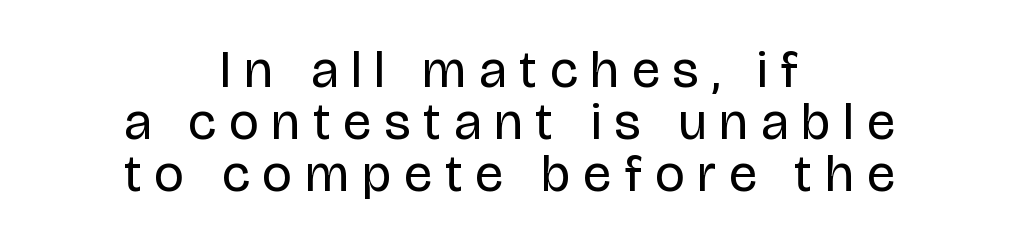
{"serif": "no", "italic": "no", "bold": "no", "weight": "regular", "width": "normal", "stroke_contrast": "low", "x_height": "large", "monospaced": "no", "underline": "no", "align": "center", "line_spacing": "tight", "line_spacing_ratio": 1.0, "letter_spacing": "wide", "letter_spacing_em": 0.25, "glyph_px": 52}
